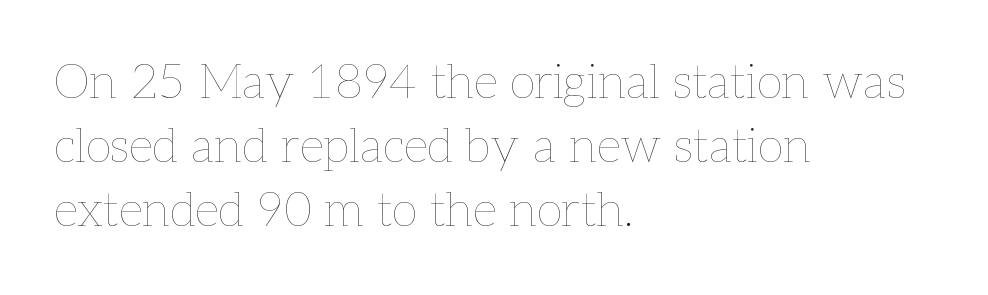
Q: Is the text bold? A: No.
Q: Is the text italic (slanted)? A: No, it is upright.
Q: Is the text underlined? A: No.
Q: How is the paragraph aligned? A: Left-aligned.
Q: Is the spacing between letters normal or unusually wide? A: Normal.
Q: Is the spacing between lines tight, normal or loose? A: Normal.
Q: Width (condensed, normal, or wide)? A: Normal.
Q: Stroke contrast? A: Low.
Q: x-height? A: Medium.
Q: Monospaced? A: No.
